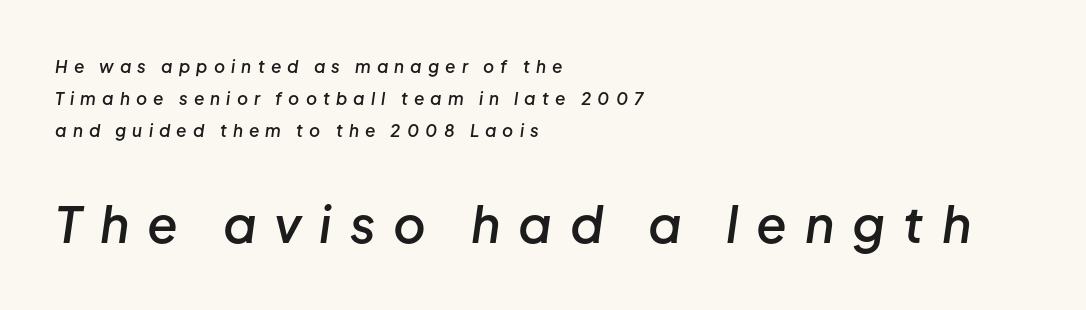
{"italic": "yes", "lean": "right", "slant_degrees": 8, "bold": "semi", "weight": "semibold", "width": "normal", "stroke_contrast": "low", "x_height": "medium", "monospaced": "no", "underline": "no", "align": "left", "line_spacing_ratio": 1.88, "letter_spacing": "wide", "letter_spacing_em": 0.36, "larger_block": "second", "size_ratio": 2.94, "glyph_px": 50}
